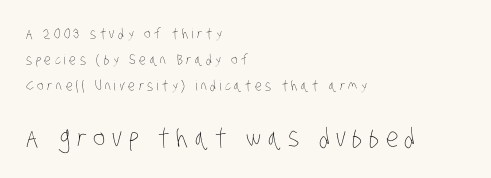
Q: Is the text bold? A: No.
Q: Is the text underlined? A: No.
Q: How is the paragraph aligned? A: Left-aligned.
Q: Is the spacing between letters normal or unusually wide? A: Unusually wide.
Q: Which block of text is set in a larger size, the first (top) or the second (bottom)? A: The second (bottom) one.
